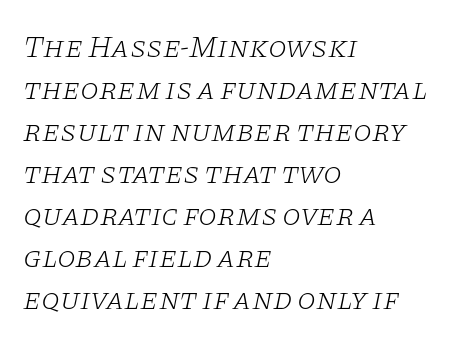
{"serif": "yes", "italic": "yes", "lean": "right", "slant_degrees": 11, "bold": "no", "weight": "light", "width": "wide", "stroke_contrast": "low", "x_height": "large", "monospaced": "no", "underline": "no", "align": "left", "line_spacing": "normal", "line_spacing_ratio": 1.4, "letter_spacing": "normal", "letter_spacing_em": 0.0, "glyph_px": 30}
